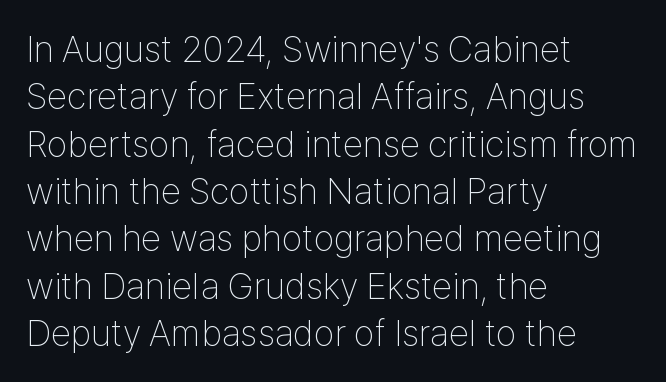
The image shows 37 px thin, condensed sans-serif type, upright; set left-aligned, normal line spacing (1.28x), normal letter spacing, not underlined; low stroke contrast and a medium x-height.
